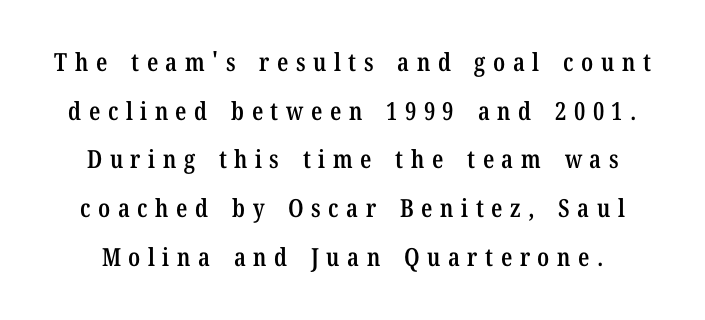
Q: Is the text bold? A: Semi-bold.
Q: Is the text italic (slanted)? A: No, it is upright.
Q: Is the text underlined? A: No.
Q: Is the spacing between letters normal or unusually wide? A: Unusually wide.
Q: Is the spacing between lines tight, normal or loose? A: Loose.
